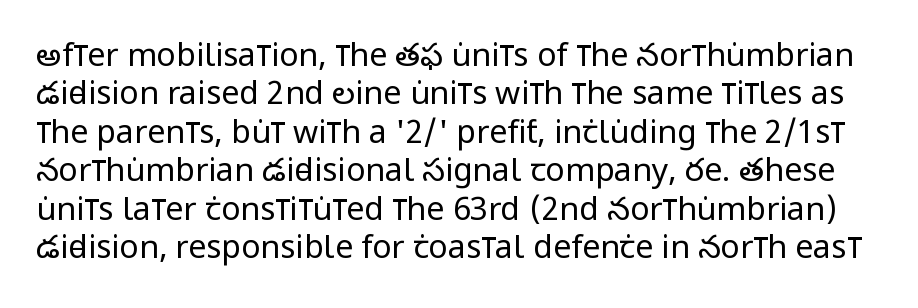
The image shows 32 px regular-weight, condensed sans-serif type, upright; set line spacing 1.2x, normal letter spacing, not underlined; low stroke contrast and a large x-height.
